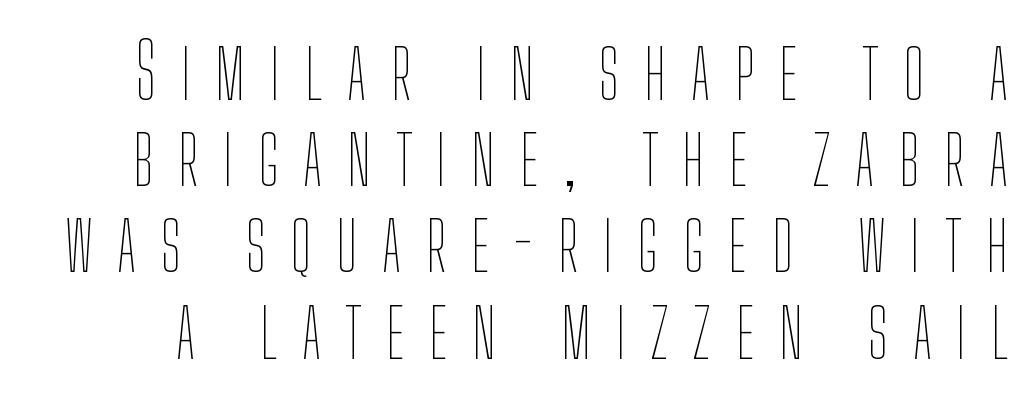
{"italic": "no", "bold": "no", "weight": "thin", "width": "condensed", "stroke_contrast": "low", "x_height": "medium", "monospaced": "no", "underline": "no", "line_spacing": "tight", "line_spacing_ratio": 1.12, "letter_spacing": "wide", "letter_spacing_em": 0.32, "glyph_px": 77}
